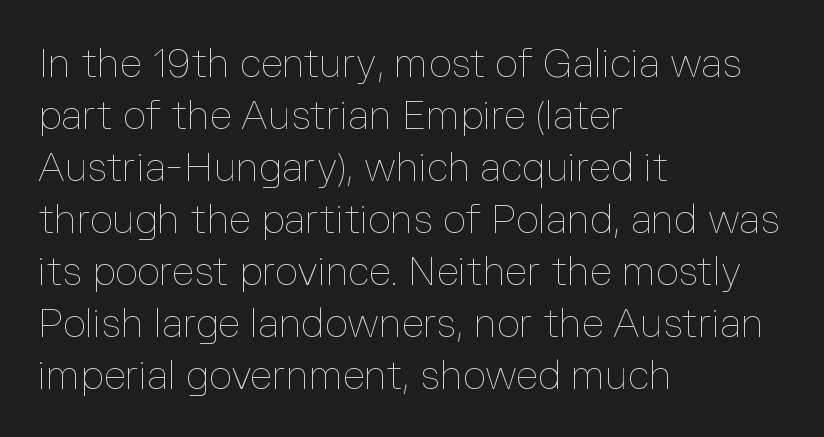
The image shows 40 px thin type, upright; set left-aligned, normal line spacing (1.3x), normal letter spacing, not underlined; low stroke contrast and a medium x-height.
